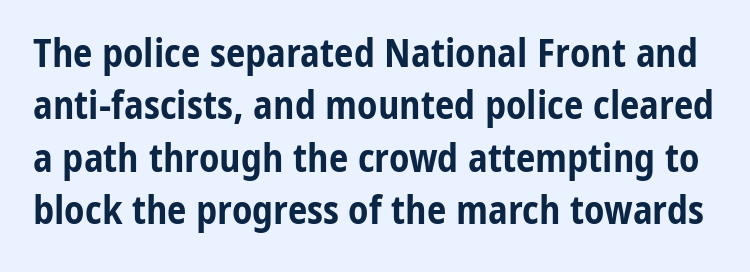
Q: Is the text bold? A: Yes.
Q: Is the text italic (slanted)? A: No, it is upright.
Q: Is the typeface a serif or a sans-serif typeface? A: Sans-serif.
Q: Is the text underlined? A: No.
Q: Is the spacing between letters normal or unusually wide? A: Normal.
Q: Is the spacing between lines tight, normal or loose? A: Normal.
Q: Width (condensed, normal, or wide)? A: Condensed.
Q: Stroke contrast? A: Low.
Q: x-height? A: Medium.
Q: Monospaced? A: No.
